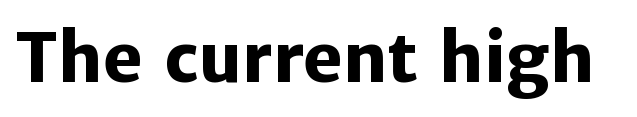
The image shows 67 px heavy sans-serif type, upright; set normal letter spacing, not underlined; low stroke contrast and a medium x-height.
